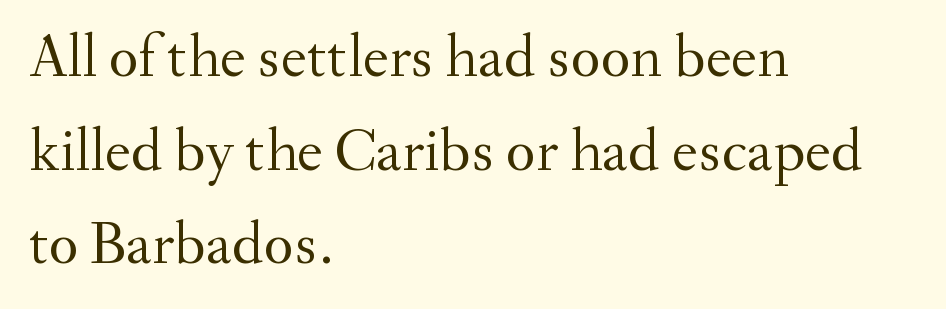
{"serif": "yes", "italic": "no", "bold": "no", "weight": "regular", "width": "normal", "stroke_contrast": "medium", "x_height": "small", "monospaced": "no", "underline": "no", "align": "left", "line_spacing": "normal", "line_spacing_ratio": 1.51, "letter_spacing": "normal", "letter_spacing_em": 0.0, "glyph_px": 62}
